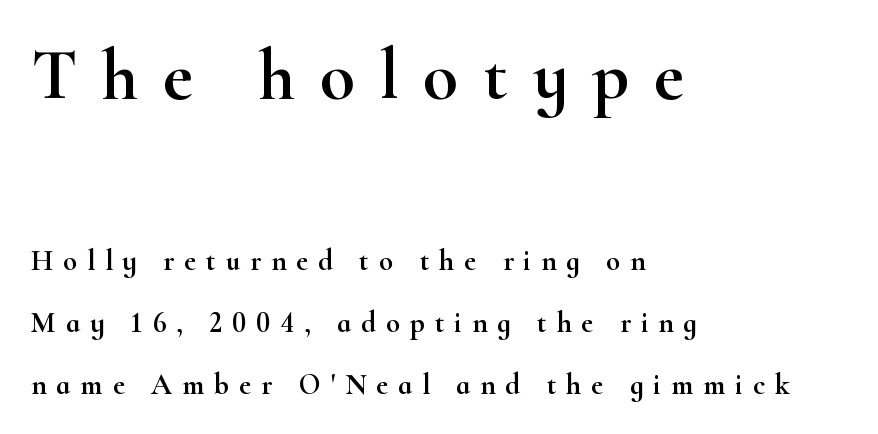
A student would call this left alignment; a typographer would say flush left, rag right. The horizontal fit of the characters is loose and conspicuously gappy. Here the first block reads like a headline and the second like body copy. A typesetter would call this proportional, since set widths differ per character. In terms of leading, this rendering errs on the spacious side.
